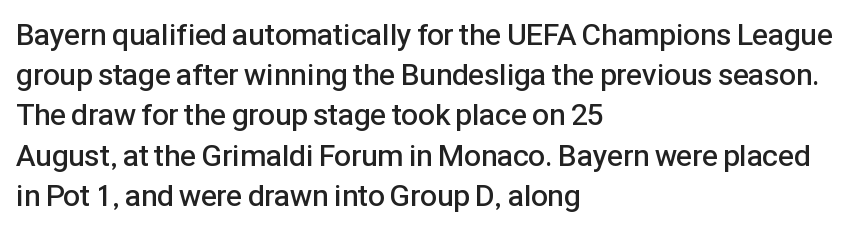
{"serif": "no", "italic": "no", "bold": "semi", "weight": "semibold", "width": "normal", "stroke_contrast": "low", "x_height": "medium", "monospaced": "no", "underline": "no", "align": "left", "line_spacing": "normal", "line_spacing_ratio": 1.34, "letter_spacing": "normal", "letter_spacing_em": 0.0, "glyph_px": 30}
